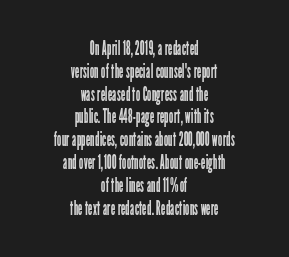
{"italic": "no", "bold": "no", "underline": "no", "align": "center", "line_spacing": "tight", "line_spacing_ratio": 1.14, "letter_spacing": "normal", "letter_spacing_em": 0.0, "glyph_px": 20}
